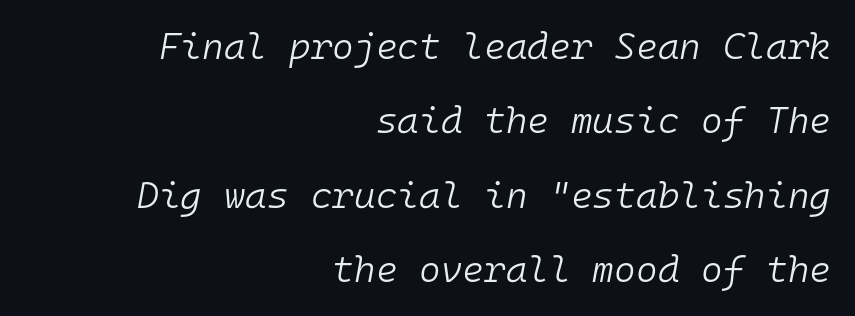
Q: Is the text bold? A: No.
Q: Is the text italic (slanted)? A: Yes, it leans right by about 10 degrees.
Q: Is the text underlined? A: No.
Q: How is the paragraph aligned? A: Right-aligned.
Q: Is the spacing between letters normal or unusually wide? A: Normal.
Q: Is the spacing between lines tight, normal or loose? A: Loose.
Q: Width (condensed, normal, or wide)? A: Normal.
Q: Stroke contrast? A: Low.
Q: x-height? A: Medium.
Q: Monospaced? A: Yes.
